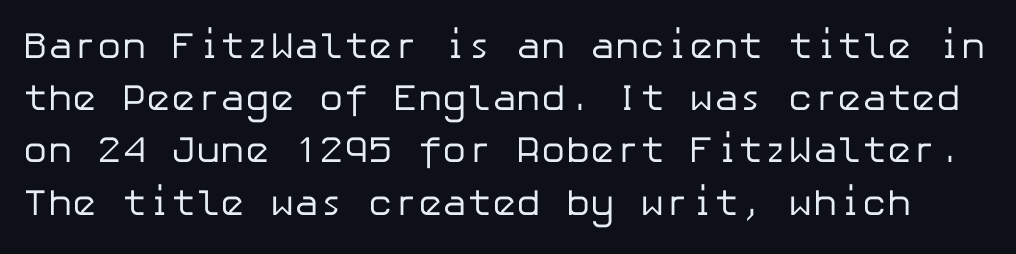
{"serif": "no", "italic": "no", "bold": "no", "weight": "regular", "width": "normal", "stroke_contrast": "low", "x_height": "medium", "underline": "no", "line_spacing": "normal", "line_spacing_ratio": 1.41, "letter_spacing": "normal", "letter_spacing_em": 0.0, "glyph_px": 37}
